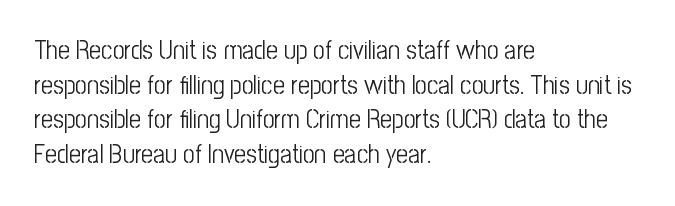
{"italic": "no", "bold": "no", "underline": "no", "align": "left", "line_spacing": "normal", "line_spacing_ratio": 1.33, "letter_spacing": "normal", "letter_spacing_em": 0.0, "glyph_px": 26}
